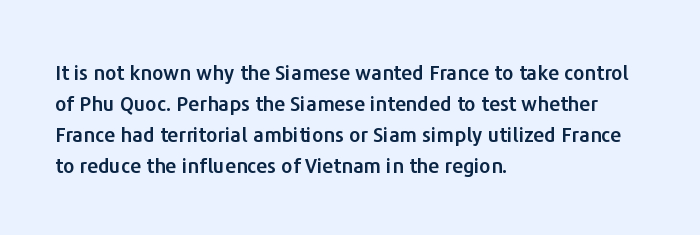
Q: Is the text italic (slanted)? A: No, it is upright.
Q: Is the text underlined? A: No.
Q: How is the paragraph aligned? A: Left-aligned.
Q: Is the spacing between letters normal or unusually wide? A: Normal.
Q: Is the spacing between lines tight, normal or loose? A: Normal.
